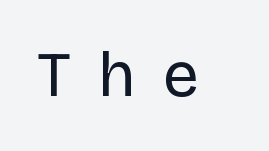
{"serif": "no", "italic": "no", "bold": "no", "weight": "regular", "width": "normal", "stroke_contrast": "low", "x_height": "large", "monospaced": "no", "underline": "no", "letter_spacing": "wide", "letter_spacing_em": 0.43, "glyph_px": 63}
